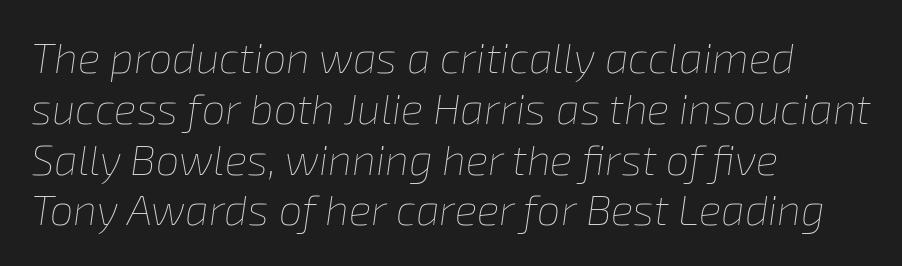
Beneath every word, the page is bare. The lines are quadded left. The lettering tilts uniformly, giving the passage an italic look. Here the glyphs are tracked normally, forming tight word shapes.
